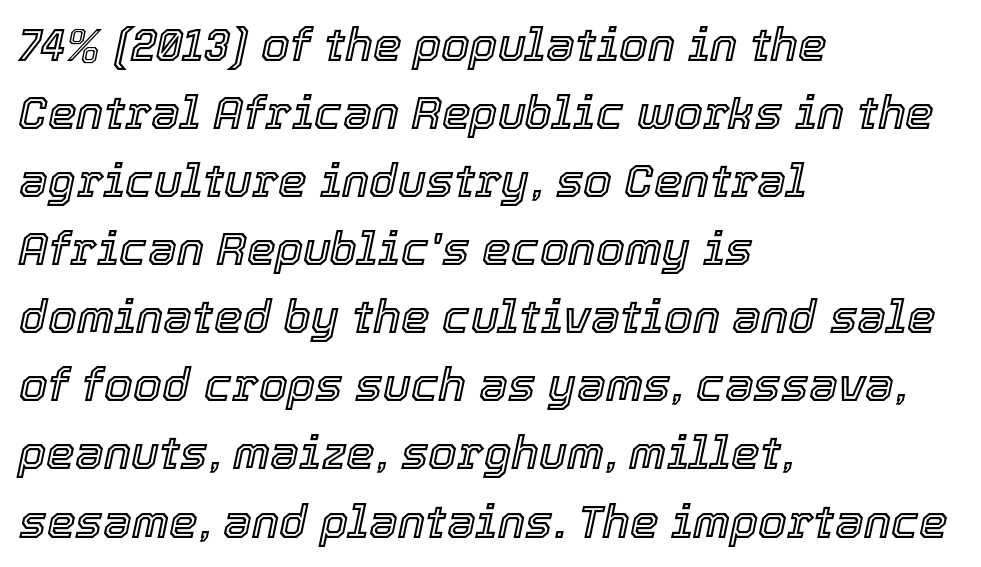
Q: Is the text italic (slanted)? A: Yes, it leans right by about 12 degrees.
Q: Is the text underlined? A: No.
Q: How is the paragraph aligned? A: Left-aligned.
Q: Is the spacing between letters normal or unusually wide? A: Normal.
Q: Is the spacing between lines tight, normal or loose? A: Normal.
Q: Width (condensed, normal, or wide)? A: Normal.
Q: x-height? A: Medium.
Q: Monospaced? A: No.
